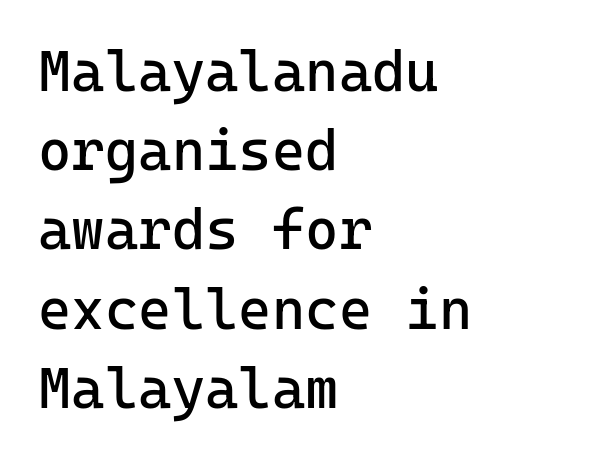
{"serif": "no", "italic": "no", "bold": "no", "weight": "regular", "width": "normal", "stroke_contrast": "low", "x_height": "medium", "monospaced": "yes", "underline": "no", "align": "left", "line_spacing": "normal", "line_spacing_ratio": 1.39, "letter_spacing": "normal", "letter_spacing_em": 0.0, "glyph_px": 57}
